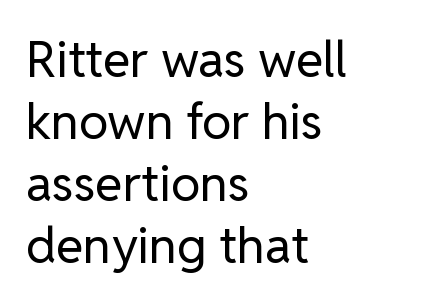
{"serif": "no", "italic": "no", "bold": "no", "weight": "regular", "width": "normal", "stroke_contrast": "low", "x_height": "medium", "monospaced": "no", "underline": "no", "align": "left", "line_spacing_ratio": 1.24, "letter_spacing": "normal", "letter_spacing_em": 0.0, "glyph_px": 50}
